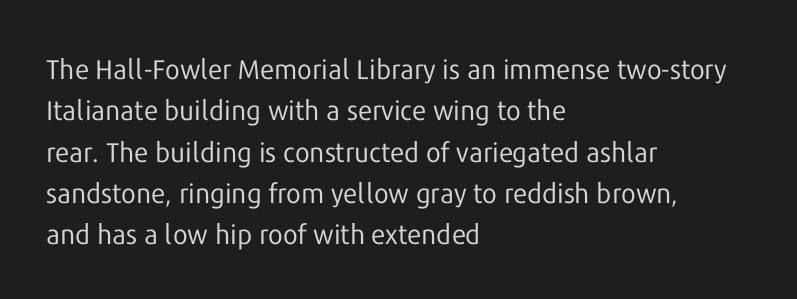
In terms of leading, this rendering sits right in the middle. The lettering stays uniformly vertical, giving the passage a roman look. Decoration check: the copy has no underline. The passage shown is not bold in any degree. How are the letters spaced? Ordinarily, with no added tracking.
